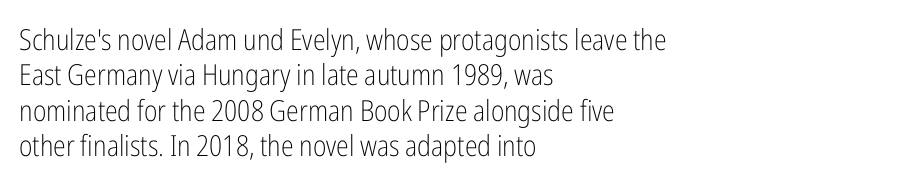
The setting favours the left margin, as ordinary paragraphs usually do. Is the stroke heavy? The answer is a plain regular-or-lighter. Do the characters align in a grid? No, the font is proportional. Are there feet on the stems? There aren't — it's a sans. The type sits square on the baseline with zero lean. Nothing unusual about the tracking: characters are spaced as the font intends.
